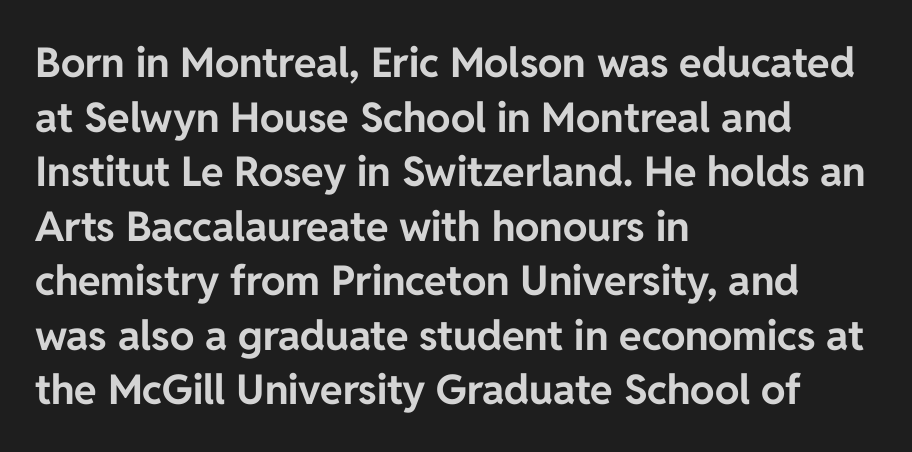
Q: Is the text bold? A: Yes.
Q: Is the text italic (slanted)? A: No, it is upright.
Q: Is the typeface a serif or a sans-serif typeface? A: Sans-serif.
Q: Is the text underlined? A: No.
Q: How is the paragraph aligned? A: Left-aligned.
Q: Is the spacing between letters normal or unusually wide? A: Normal.
Q: Is the spacing between lines tight, normal or loose? A: Normal.
Q: Width (condensed, normal, or wide)? A: Normal.
Q: Stroke contrast? A: Low.
Q: x-height? A: Medium.
Q: Monospaced? A: No.
